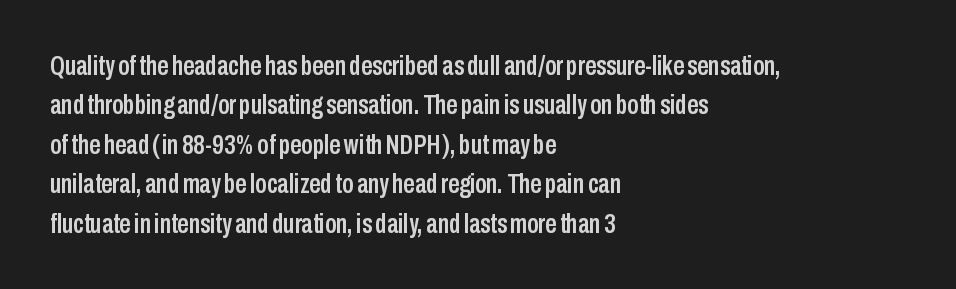
The image shows 28 px condensed sans-serif type, upright; set left-aligned, normal line spacing (1.41x), normal letter spacing, not underlined; low stroke contrast and a medium x-height.
